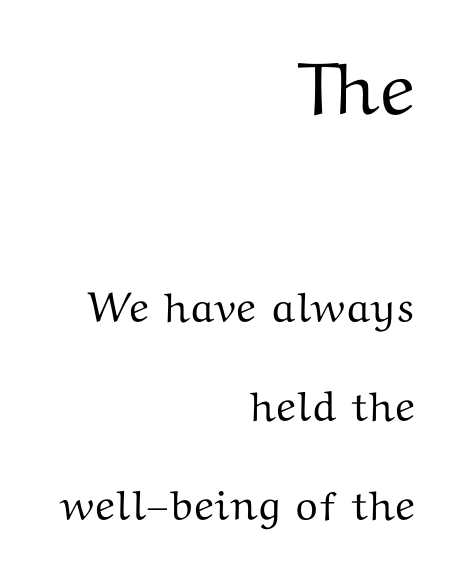
The image shows 74 px wide serif type, upright; set right-aligned, loose line spacing (2.36x), normal letter spacing, not underlined; the first (top) block is 1.76x larger; medium stroke contrast and a medium x-height.
